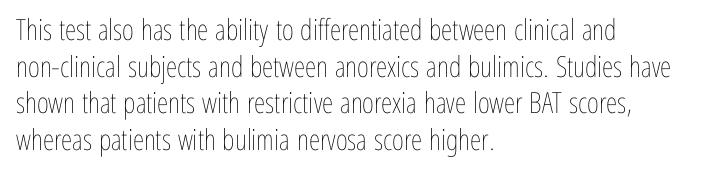
The image shows 29 px thin, condensed type, upright; set left-aligned, normal line spacing (1.26x), normal letter spacing, not underlined; low stroke contrast and a medium x-height.
